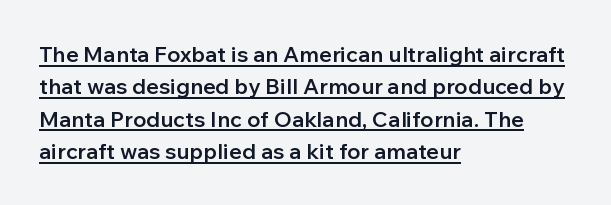
Compared with typical body copy, the letter spacing here is the same. Stroke thickness is moderately raised; the sample reads as semibold. A typesetter would call this leading conventional body-copy spacing. Ordinary non-slanted type is in use. The text block is weighted toward the left margin, trailing off unevenly rightward.
